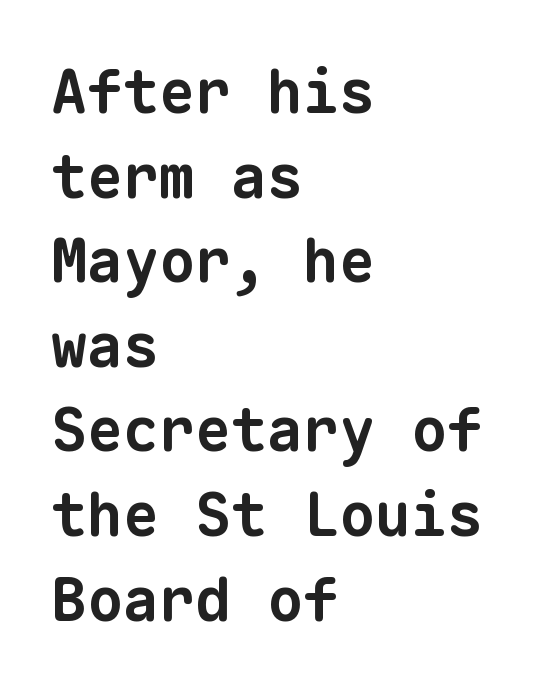
{"serif": "no", "bold": "yes", "weight": "bold", "width": "normal", "stroke_contrast": "low", "x_height": "medium", "monospaced": "yes", "underline": "no", "align": "left", "line_spacing": "normal", "line_spacing_ratio": 1.41, "letter_spacing": "normal", "letter_spacing_em": 0.0, "glyph_px": 60}
